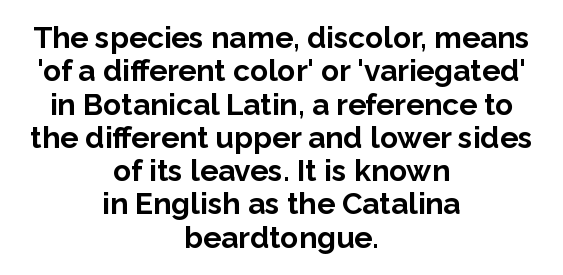
{"serif": "no", "italic": "no", "bold": "yes", "weight": "bold", "width": "normal", "stroke_contrast": "low", "x_height": "medium", "monospaced": "no", "underline": "no", "align": "center", "line_spacing": "tight", "line_spacing_ratio": 1.11, "letter_spacing": "normal", "letter_spacing_em": 0.0, "glyph_px": 30}
